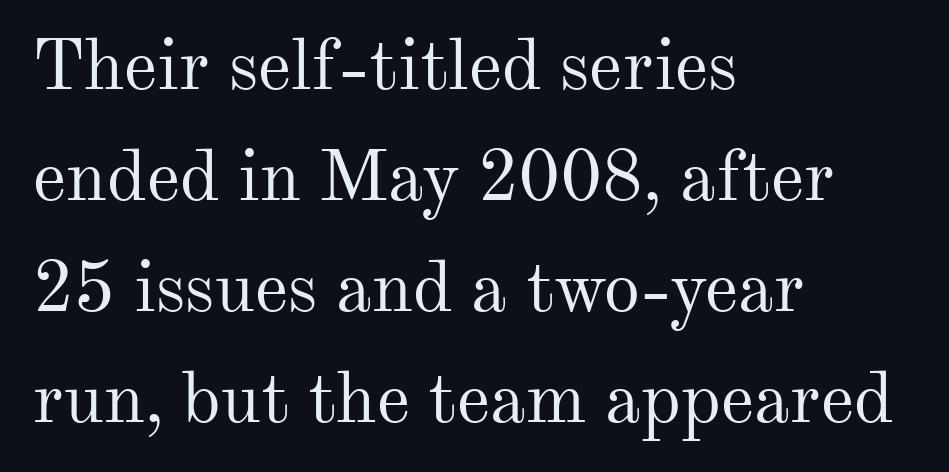
The image shows 72 px regular-weight serif type, upright; set left-aligned, normal line spacing (1.54x), normal letter spacing, not underlined; medium stroke contrast and a small x-height.
